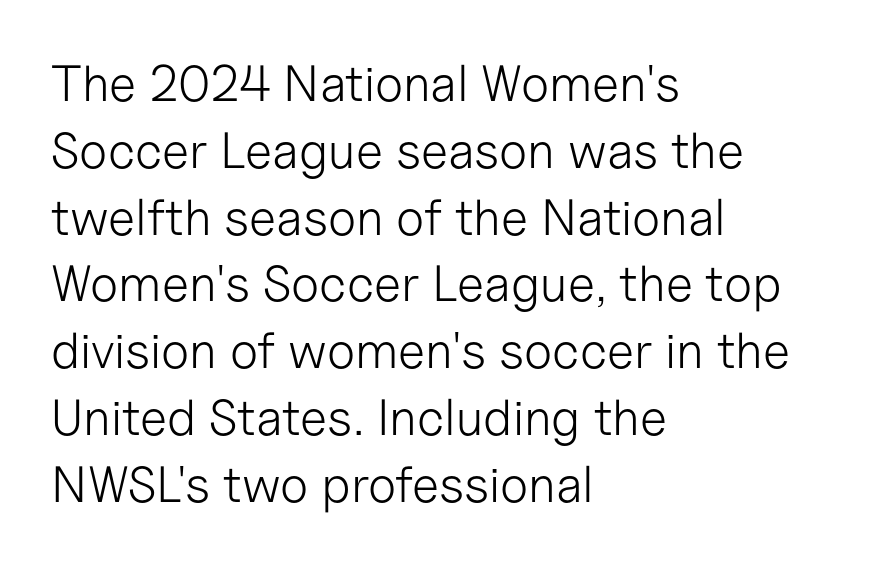
Q: Is the text bold? A: No.
Q: Is the text italic (slanted)? A: No, it is upright.
Q: Is the typeface a serif or a sans-serif typeface? A: Sans-serif.
Q: Is the text underlined? A: No.
Q: How is the paragraph aligned? A: Left-aligned.
Q: Is the spacing between letters normal or unusually wide? A: Normal.
Q: Is the spacing between lines tight, normal or loose? A: Normal.
Q: Width (condensed, normal, or wide)? A: Normal.
Q: Stroke contrast? A: Low.
Q: x-height? A: Medium.
Q: Monospaced? A: No.
